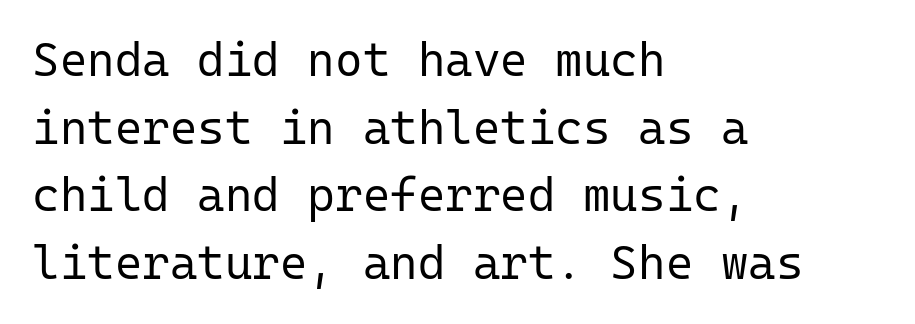
Q: Is the text bold? A: No.
Q: Is the text italic (slanted)? A: No, it is upright.
Q: Is the typeface a serif or a sans-serif typeface? A: Sans-serif.
Q: Is the text underlined? A: No.
Q: How is the paragraph aligned? A: Left-aligned.
Q: Is the spacing between letters normal or unusually wide? A: Normal.
Q: Is the spacing between lines tight, normal or loose? A: Normal.
Q: Width (condensed, normal, or wide)? A: Normal.
Q: Stroke contrast? A: Low.
Q: x-height? A: Medium.
Q: Monospaced? A: Yes.
